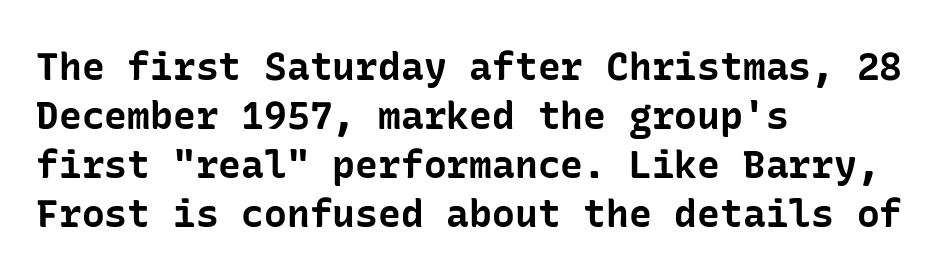
Q: Is the text bold? A: Yes.
Q: Is the text italic (slanted)? A: No, it is upright.
Q: Is the typeface a serif or a sans-serif typeface? A: Sans-serif.
Q: Is the text underlined? A: No.
Q: How is the paragraph aligned? A: Left-aligned.
Q: Is the spacing between letters normal or unusually wide? A: Normal.
Q: Is the spacing between lines tight, normal or loose? A: Normal.
Q: Width (condensed, normal, or wide)? A: Normal.
Q: Stroke contrast? A: Low.
Q: x-height? A: Medium.
